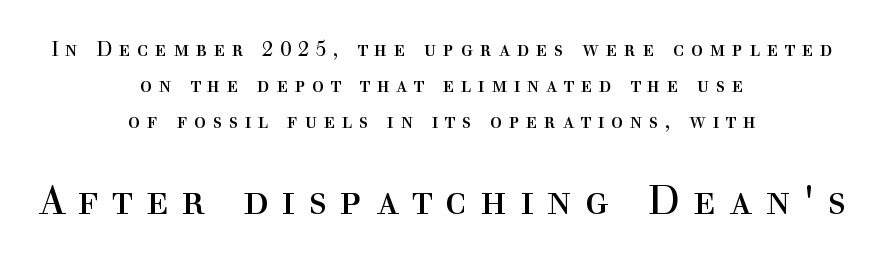
The image shows 40 px regular-weight serif type, upright; set centered, line spacing 1.79x, unusually wide letter spacing (+0.33 em), not underlined; the second (bottom) block is 2.0x larger; a medium x-height.
